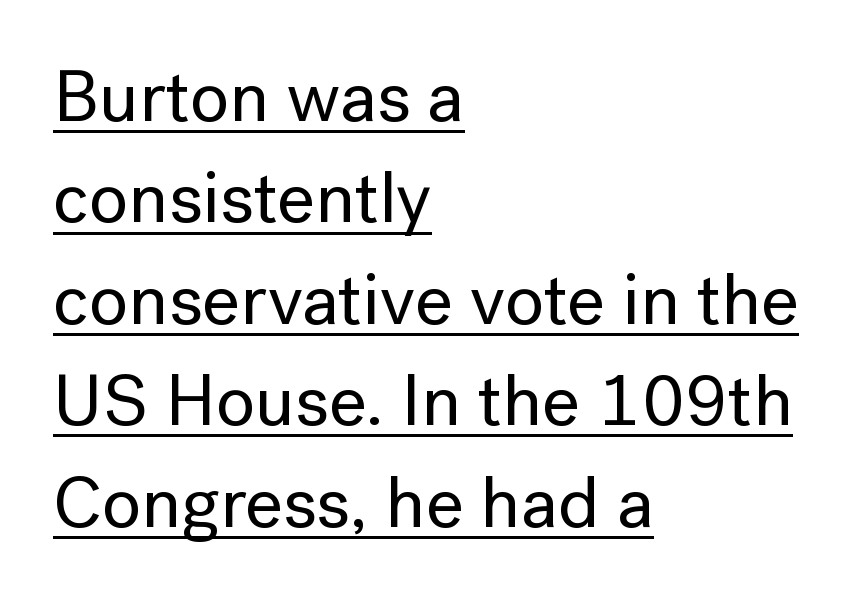
The image shows 73 px sans-serif type, upright; set left-aligned, normal line spacing (1.39x), normal letter spacing, underlined; low stroke contrast and a medium x-height.
